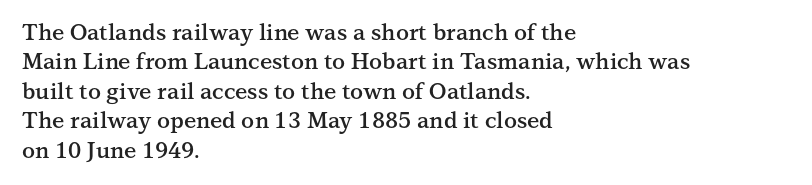
Notice how the passage keeps a crisp vertical edge on the left only. It's the straight-up-and-down kind of type. The zone under the glyphs is completely vacant. This is moderately heavy type, rendered in semibold. Compared with typical paragraphs, the rows here are spaced about the same.
